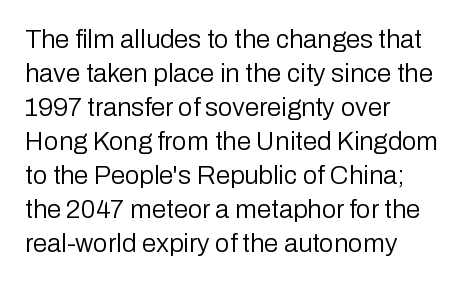
Descenders are the only things crossing below the line. All the whitespace from short lines collects on the right. Characters remain perfectly vertical along every line. The letters sit at their default tracking, neither squeezed nor spread.
